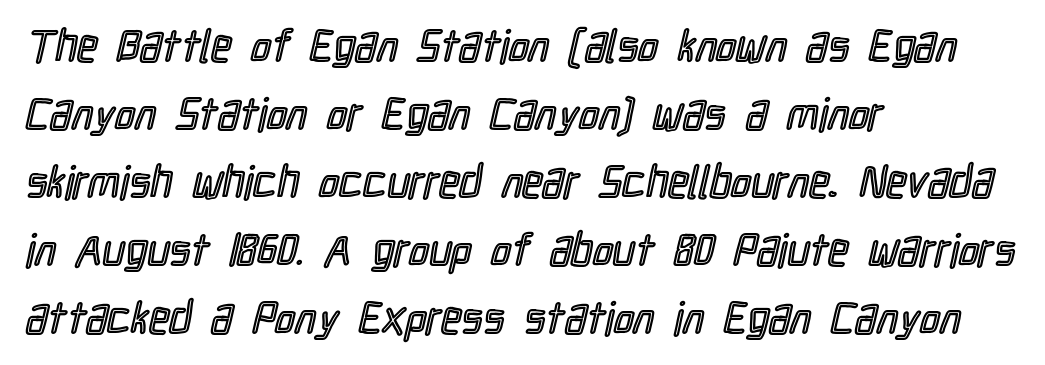
The image shows 45 px condensed type; set left-aligned, normal line spacing (1.51x), normal letter spacing, not underlined; a medium x-height.
